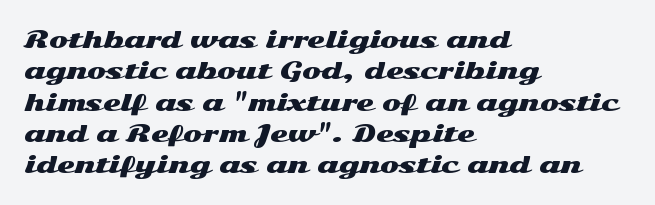
Q: Is the text italic (slanted)? A: Yes.
Q: Is the text underlined? A: No.
Q: How is the paragraph aligned? A: Left-aligned.
Q: Is the spacing between letters normal or unusually wide? A: Normal.
Q: Is the spacing between lines tight, normal or loose? A: Normal.
